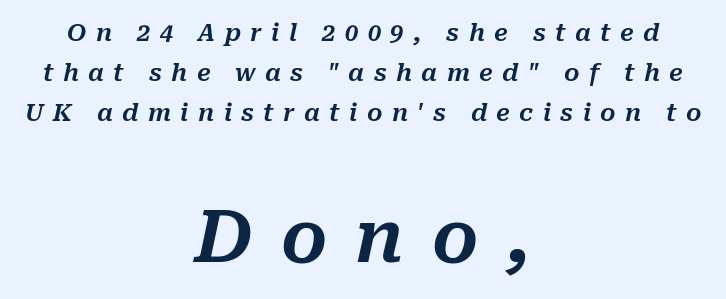
Q: Is the text italic (slanted)? A: Yes, it leans right by about 10 degrees.
Q: Is the text underlined? A: No.
Q: How is the paragraph aligned? A: Centered.
Q: Is the spacing between letters normal or unusually wide? A: Unusually wide.
Q: Is the spacing between lines tight, normal or loose? A: Normal.
Q: Which block of text is set in a larger size, the first (top) or the second (bottom)? A: The second (bottom) one.
Q: Width (condensed, normal, or wide)? A: Normal.
Q: Stroke contrast? A: Medium.
Q: x-height? A: Medium.
Q: Monospaced? A: No.
